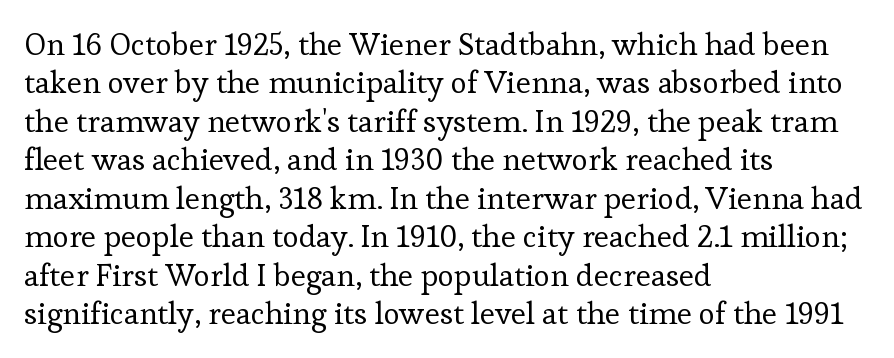
{"serif": "yes", "italic": "no", "bold": "no", "weight": "regular", "width": "normal", "stroke_contrast": "low", "x_height": "medium", "monospaced": "no", "underline": "no", "align": "left", "line_spacing_ratio": 1.24, "letter_spacing": "normal", "letter_spacing_em": 0.0, "glyph_px": 31}
